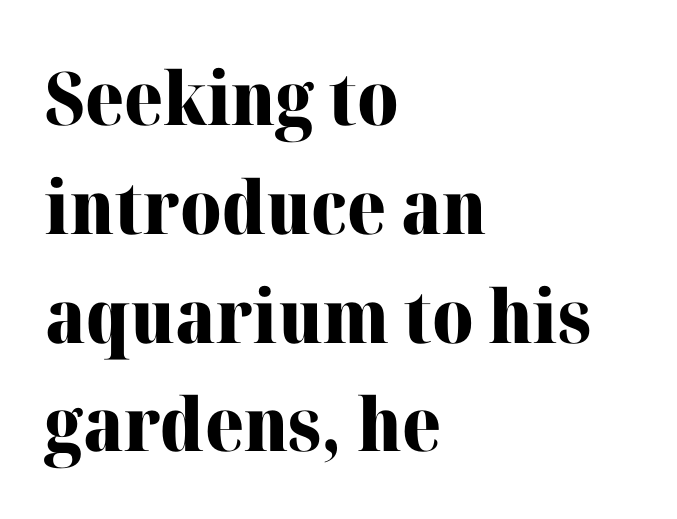
Q: Is the text bold? A: Yes.
Q: Is the text italic (slanted)? A: No, it is upright.
Q: Is the typeface a serif or a sans-serif typeface? A: Serif.
Q: Is the text underlined? A: No.
Q: How is the paragraph aligned? A: Left-aligned.
Q: Is the spacing between letters normal or unusually wide? A: Normal.
Q: Is the spacing between lines tight, normal or loose? A: Normal.
Q: Width (condensed, normal, or wide)? A: Normal.
Q: Stroke contrast? A: High.
Q: x-height? A: Medium.
Q: Monospaced? A: No.
